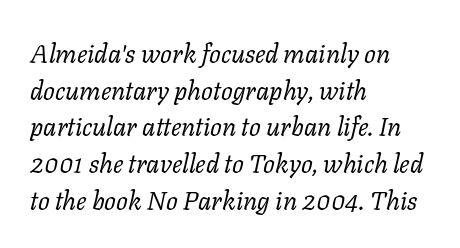
The gaps between neighbouring characters are ordinary and unremarkable. The block of text has a typical density, with ordinary space between rows. This rendering uses left alignment, leaving the right contour irregular. These glyphs show unthickened strokes, regular width or finer. Quick note: italic.
